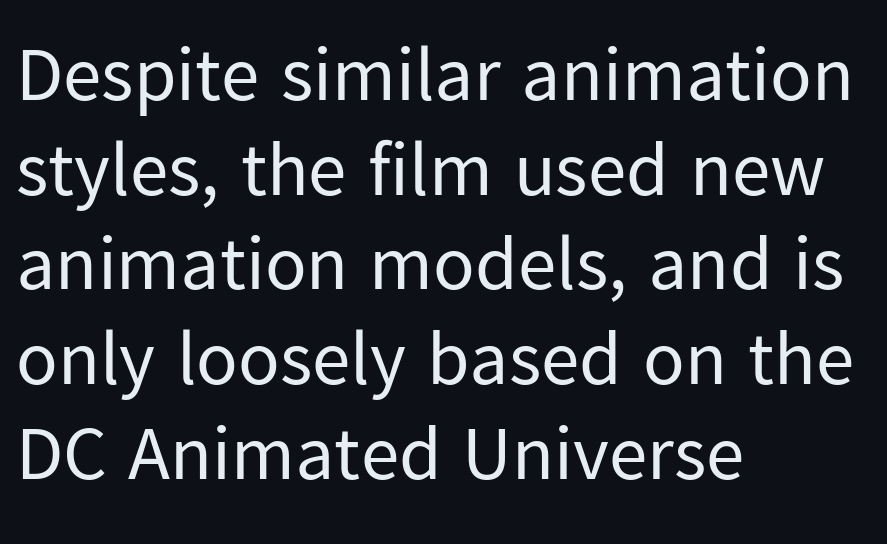
The image shows 77 px regular-weight sans-serif type, upright; set left-aligned, line spacing 1.23x, normal letter spacing, not underlined; low stroke contrast and a medium x-height.
